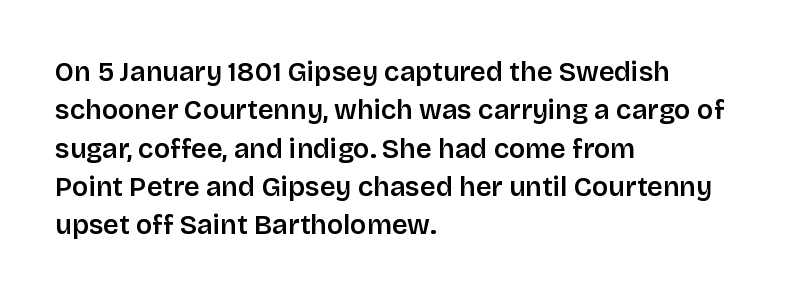
Q: Is the text bold? A: Semi-bold.
Q: Is the text italic (slanted)? A: No, it is upright.
Q: Is the text underlined? A: No.
Q: How is the paragraph aligned? A: Left-aligned.
Q: Is the spacing between letters normal or unusually wide? A: Normal.
Q: Is the spacing between lines tight, normal or loose? A: Normal.
